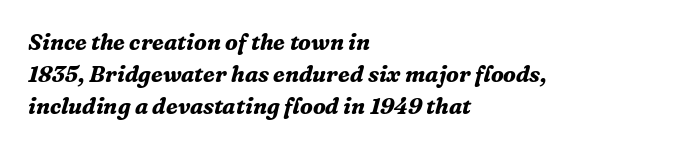
The image shows 22 px bold type, italic (leaning right); set left-aligned, normal line spacing (1.46x), normal letter spacing, not underlined.
